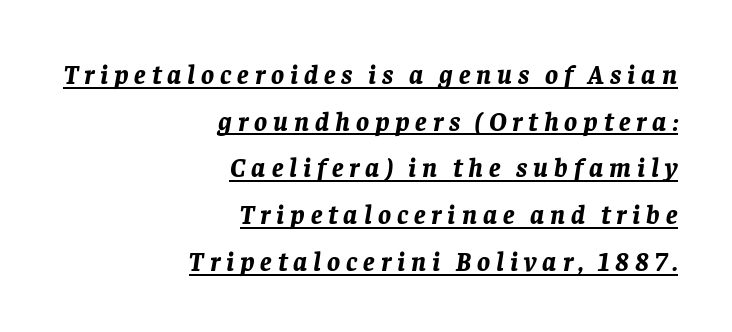
Q: Is the text bold? A: Yes.
Q: Is the text italic (slanted)? A: Yes, it leans right by about 8 degrees.
Q: Is the text underlined? A: Yes.
Q: How is the paragraph aligned? A: Right-aligned.
Q: Is the spacing between letters normal or unusually wide? A: Unusually wide.
